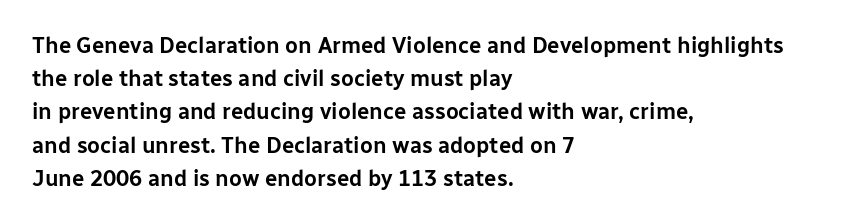
{"italic": "no", "underline": "no", "align": "left", "line_spacing": "normal", "line_spacing_ratio": 1.51, "letter_spacing": "normal", "letter_spacing_em": 0.0, "glyph_px": 22}
